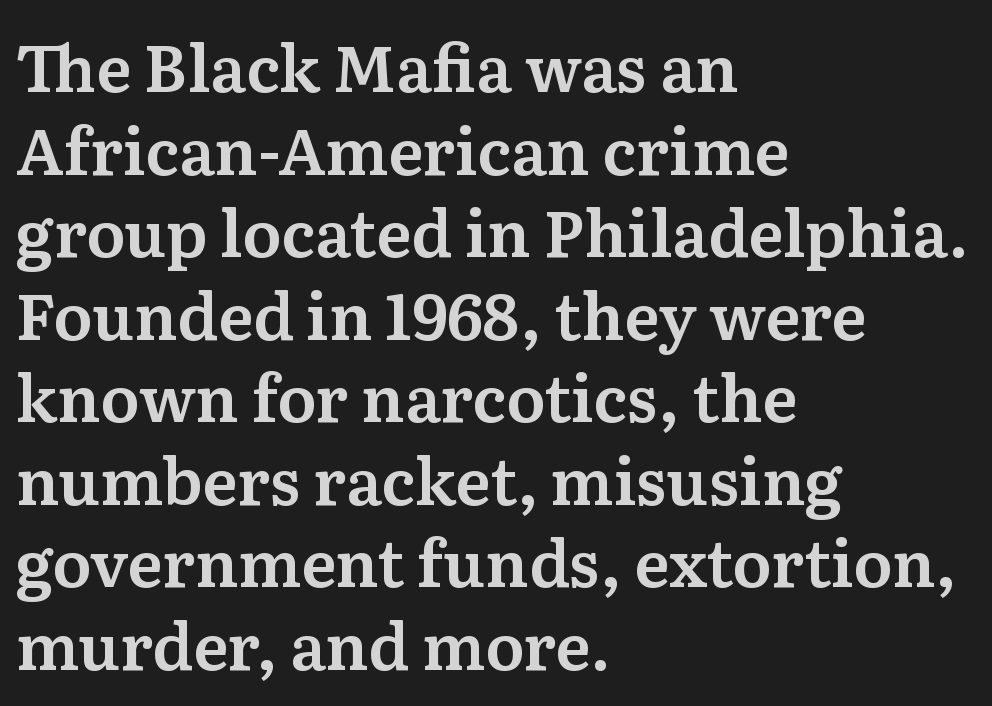
{"serif": "yes", "italic": "no", "width": "normal", "stroke_contrast": "medium", "x_height": "medium", "monospaced": "no", "underline": "no", "align": "left", "line_spacing": "normal", "line_spacing_ratio": 1.29, "letter_spacing": "normal", "letter_spacing_em": 0.0, "glyph_px": 64}
